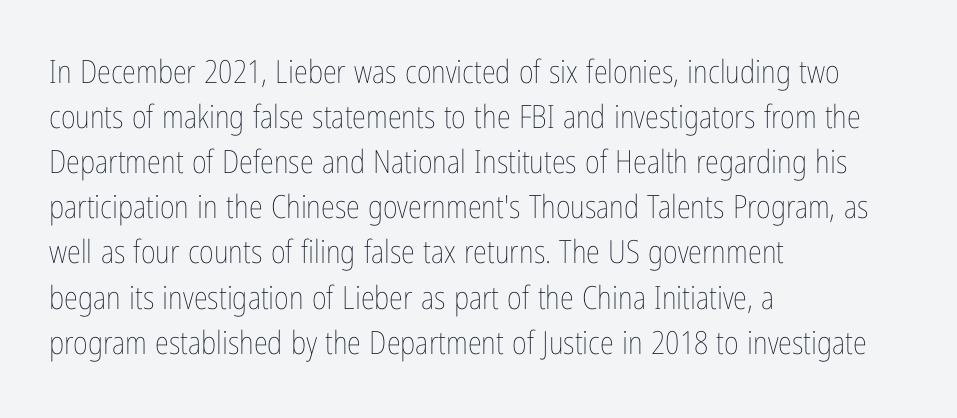
Q: Is the text bold? A: No.
Q: Is the text italic (slanted)? A: No, it is upright.
Q: Is the text underlined? A: No.
Q: How is the paragraph aligned? A: Left-aligned.
Q: Is the spacing between letters normal or unusually wide? A: Normal.
Q: Is the spacing between lines tight, normal or loose? A: Normal.
Q: Width (condensed, normal, or wide)? A: Condensed.
Q: Stroke contrast? A: Low.
Q: x-height? A: Medium.
Q: Monospaced? A: No.
